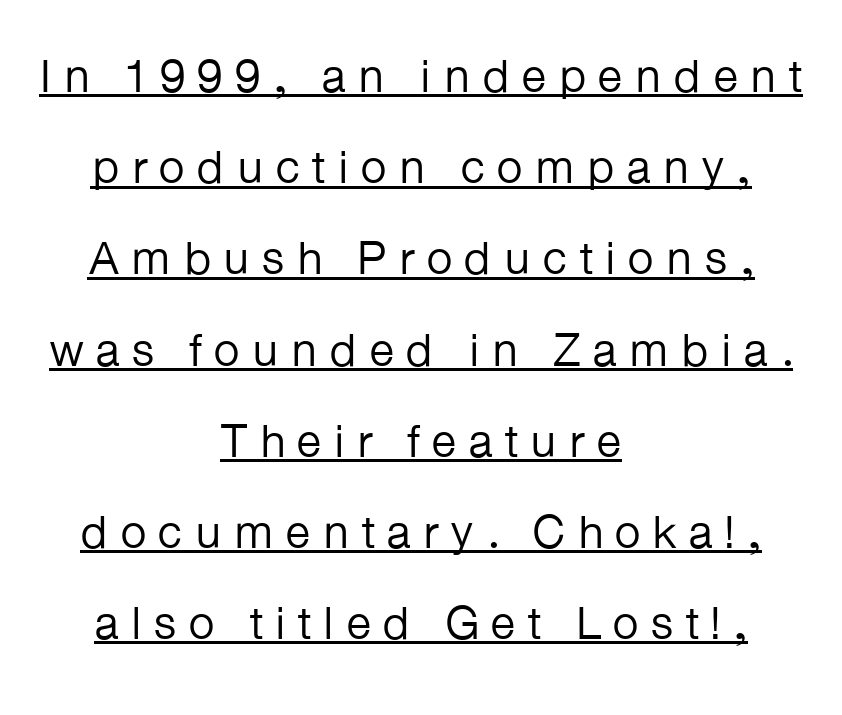
Q: Is the text bold? A: No.
Q: Is the text italic (slanted)? A: No, it is upright.
Q: Is the typeface a serif or a sans-serif typeface? A: Sans-serif.
Q: Is the text underlined? A: Yes.
Q: How is the paragraph aligned? A: Centered.
Q: Is the spacing between letters normal or unusually wide? A: Unusually wide.
Q: Is the spacing between lines tight, normal or loose? A: Loose.
Q: Width (condensed, normal, or wide)? A: Normal.
Q: Stroke contrast? A: Low.
Q: x-height? A: Medium.
Q: Monospaced? A: No.
